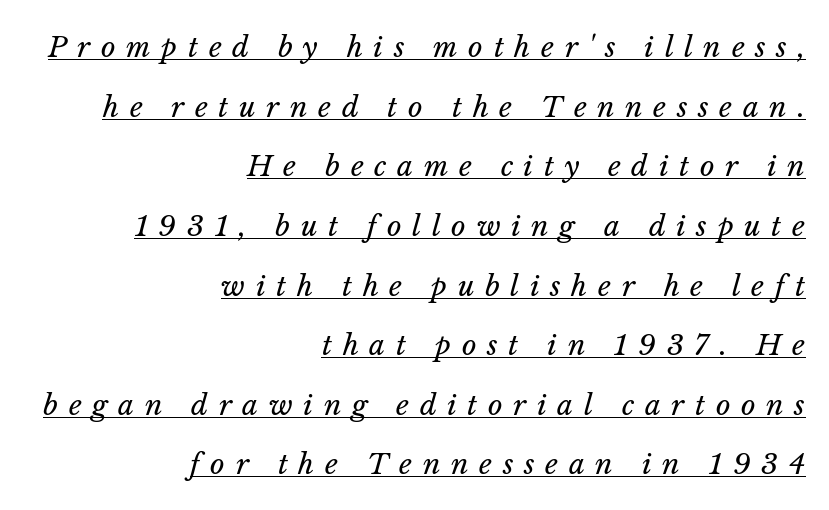
Q: Is the text bold? A: No.
Q: Is the text italic (slanted)? A: Yes, it leans right by about 14 degrees.
Q: Is the text underlined? A: Yes.
Q: How is the paragraph aligned? A: Right-aligned.
Q: Is the spacing between letters normal or unusually wide? A: Unusually wide.
Q: Is the spacing between lines tight, normal or loose? A: Loose.
Q: Width (condensed, normal, or wide)? A: Normal.
Q: Stroke contrast? A: Low.
Q: x-height? A: Medium.
Q: Monospaced? A: No.
